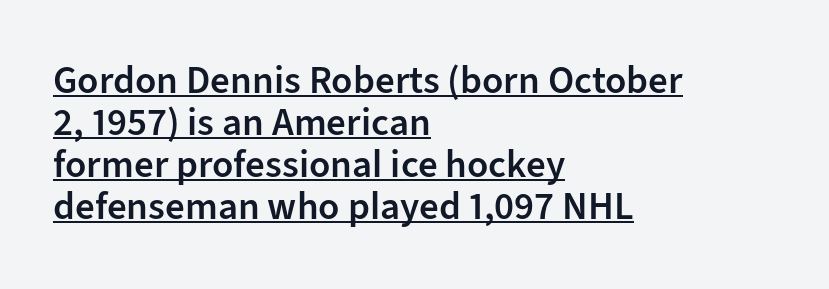
{"serif": "no", "italic": "no", "bold": "semi", "weight": "semibold", "width": "normal", "stroke_contrast": "low", "x_height": "medium", "monospaced": "no", "underline": "yes", "align": "left", "line_spacing": "tight", "line_spacing_ratio": 1.08, "letter_spacing": "normal", "letter_spacing_em": 0.0, "glyph_px": 39}
